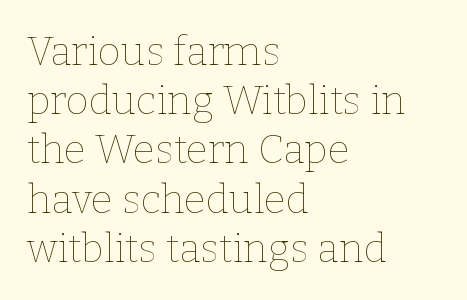
{"italic": "no", "bold": "no", "weight": "thin", "width": "normal", "stroke_contrast": "low", "x_height": "medium", "monospaced": "no", "underline": "no", "align": "left", "line_spacing_ratio": 1.23, "letter_spacing": "normal", "letter_spacing_em": 0.0, "glyph_px": 40}
